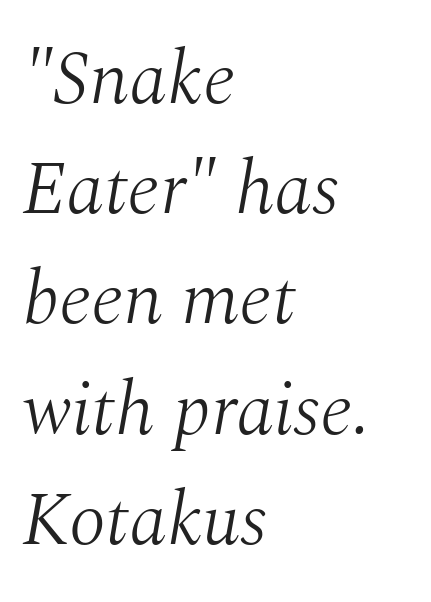
{"serif": "yes", "italic": "yes", "lean": "right", "slant_degrees": 10, "bold": "no", "weight": "light", "width": "normal", "stroke_contrast": "medium", "x_height": "medium", "monospaced": "no", "underline": "no", "align": "left", "line_spacing": "normal", "line_spacing_ratio": 1.45, "letter_spacing": "normal", "letter_spacing_em": 0.0, "glyph_px": 76}
